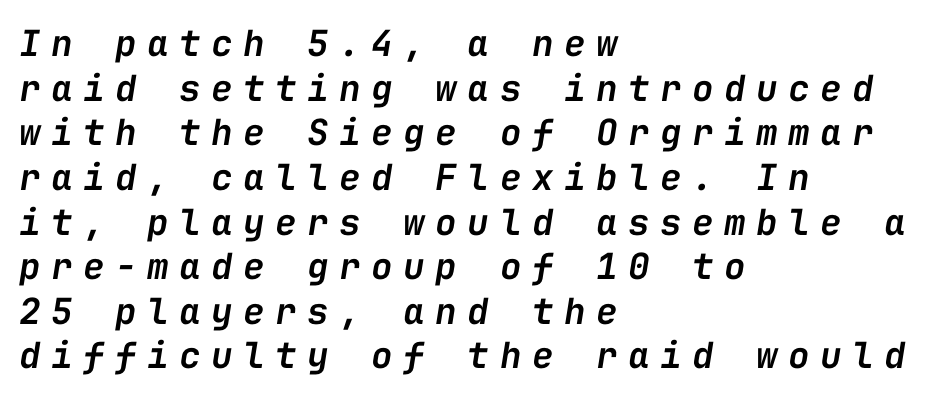
{"italic": "yes", "lean": "right", "slant_degrees": 9, "bold": "semi", "weight": "semibold", "width": "normal", "stroke_contrast": "low", "x_height": "medium", "monospaced": "yes", "underline": "no", "align": "left", "line_spacing_ratio": 1.24, "letter_spacing": "wide", "letter_spacing_em": 0.29, "glyph_px": 36}
